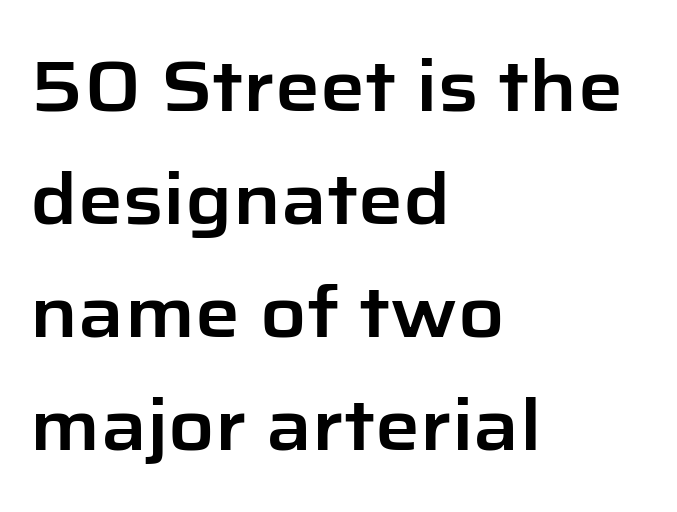
The type family on display is of the sans-serif kind. What's the leading like? Ordinary, nothing unusual. The rendering keeps characters at their native spacing. Each letter keeps its own natural width here, so spacing adapts to shape.
